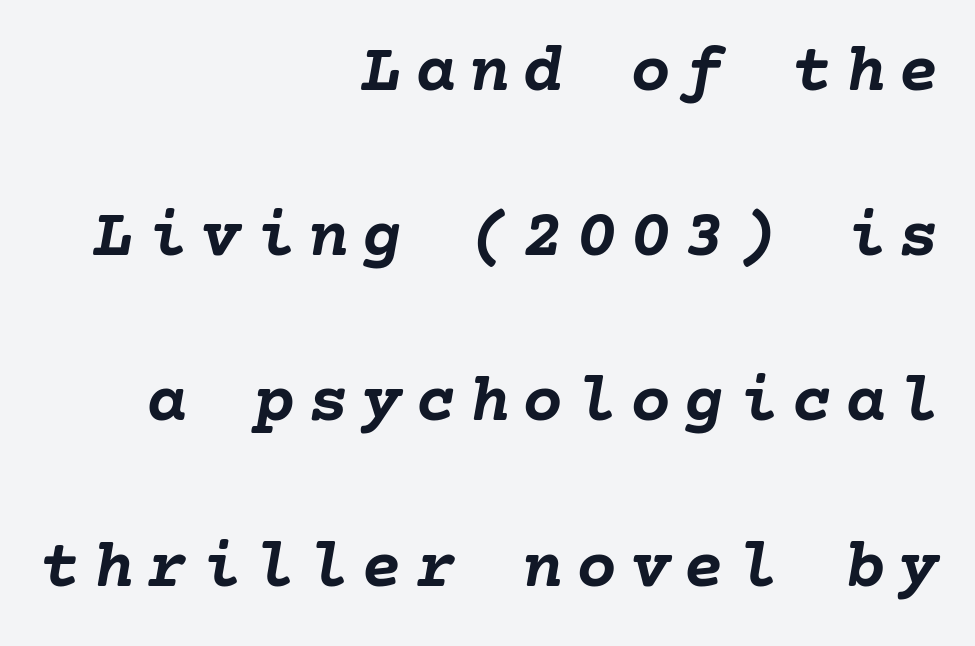
{"italic": "yes", "lean": "right", "slant_degrees": 10, "bold": "yes", "weight": "semibold", "width": "normal", "stroke_contrast": "low", "x_height": "medium", "underline": "no", "align": "right", "line_spacing": "loose", "line_spacing_ratio": 2.43, "glyph_px": 68}
